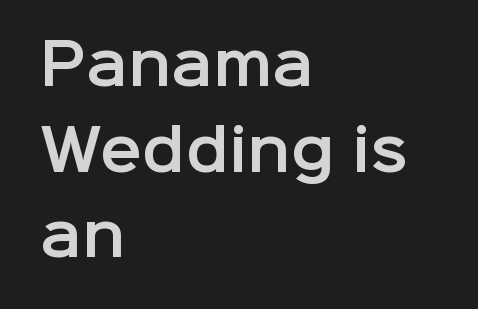
The horizontal fit of the characters is conventional and even. If you measured baseline to baseline, you'd find a middling distance. Notice how the stems are strictly vertical — no italics here. Each letter keeps its own natural width here, so spacing adapts to shape.
